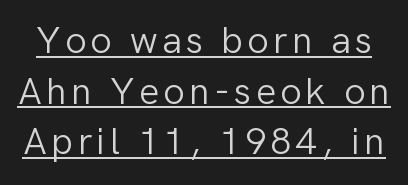
{"serif": "no", "italic": "no", "bold": "no", "weight": "light", "width": "normal", "stroke_contrast": "low", "x_height": "medium", "monospaced": "no", "underline": "yes", "line_spacing": "normal", "line_spacing_ratio": 1.33, "glyph_px": 38}
